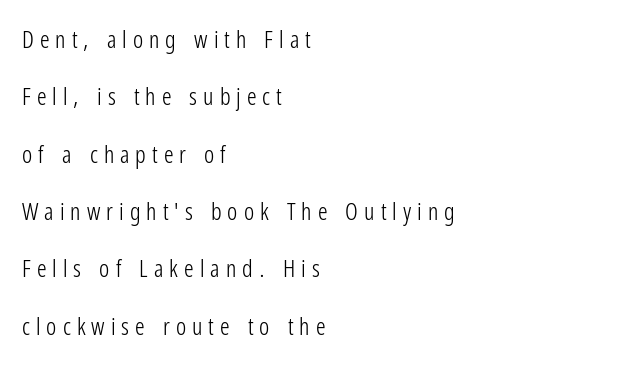
Q: Is the text bold? A: No.
Q: Is the text italic (slanted)? A: No, it is upright.
Q: Is the text underlined? A: No.
Q: How is the paragraph aligned? A: Left-aligned.
Q: Is the spacing between letters normal or unusually wide? A: Unusually wide.
Q: Is the spacing between lines tight, normal or loose? A: Loose.
